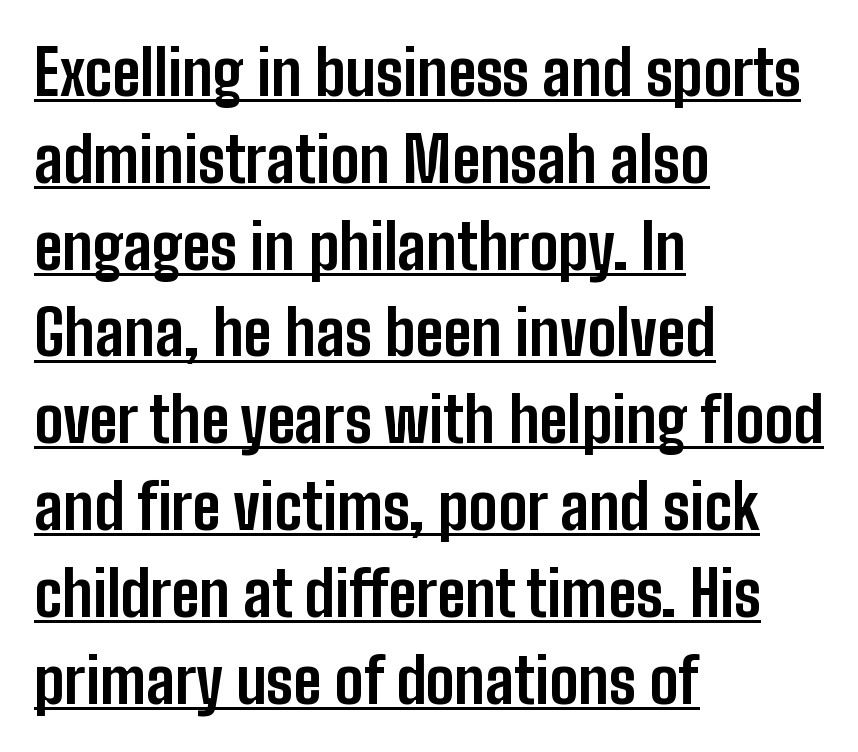
The image shows 62 px bold, condensed sans-serif type, upright; set left-aligned, normal line spacing (1.4x), normal letter spacing, underlined; low stroke contrast and a medium x-height.
